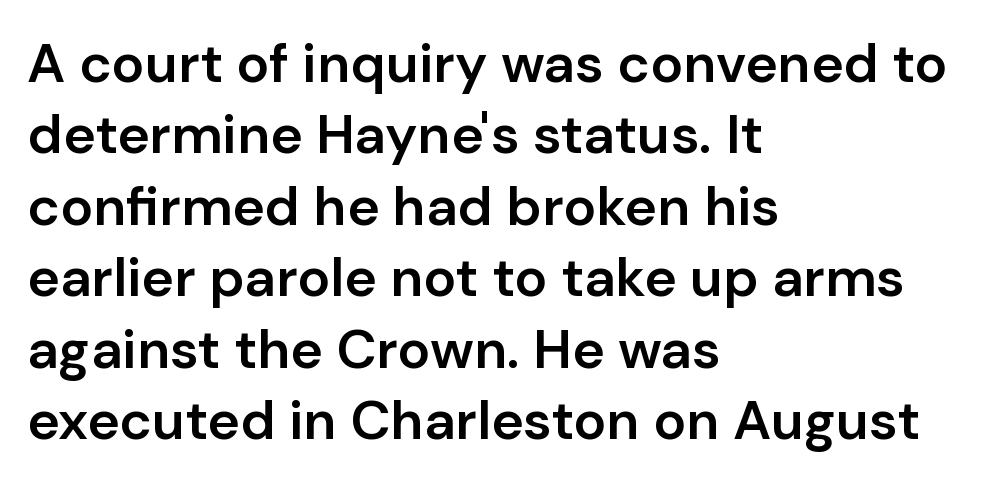
Q: Is the text bold? A: Semi-bold.
Q: Is the text italic (slanted)? A: No, it is upright.
Q: Is the typeface a serif or a sans-serif typeface? A: Sans-serif.
Q: Is the text underlined? A: No.
Q: How is the paragraph aligned? A: Left-aligned.
Q: Is the spacing between letters normal or unusually wide? A: Normal.
Q: Is the spacing between lines tight, normal or loose? A: Normal.
Q: Width (condensed, normal, or wide)? A: Normal.
Q: Stroke contrast? A: Low.
Q: x-height? A: Medium.
Q: Monospaced? A: No.
